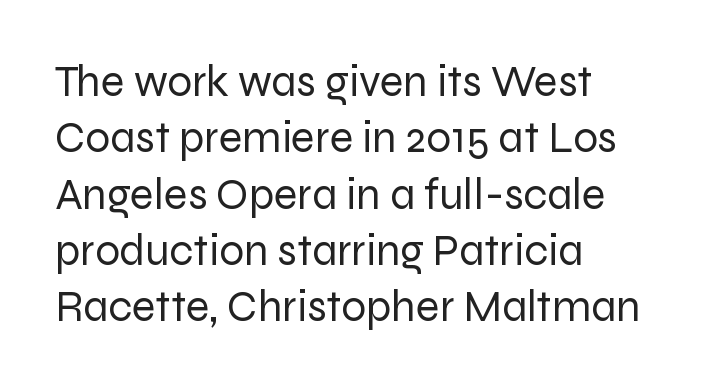
The image shows 44 px regular-weight sans-serif type, upright; set left-aligned, normal line spacing (1.28x), normal letter spacing, not underlined; low stroke contrast and a medium x-height.
